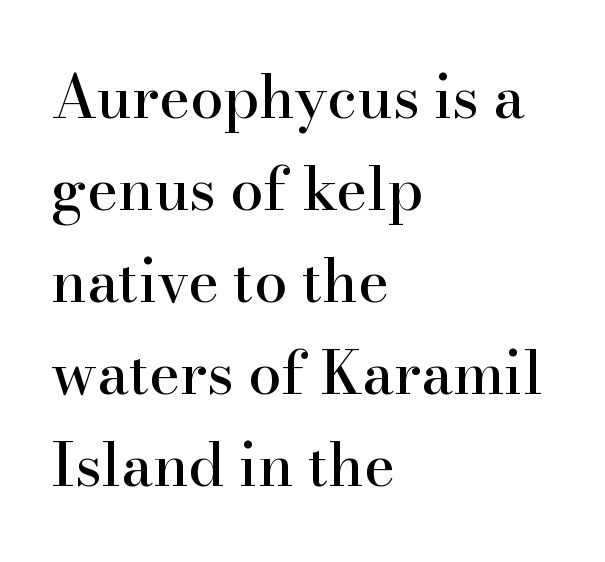
{"serif": "yes", "italic": "no", "width": "normal", "stroke_contrast": "high", "x_height": "small", "monospaced": "no", "underline": "no", "align": "left", "line_spacing": "normal", "line_spacing_ratio": 1.56, "letter_spacing": "normal", "letter_spacing_em": 0.0, "glyph_px": 59}
